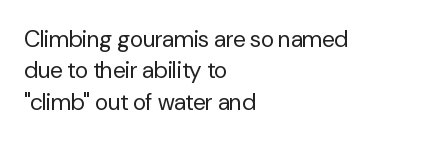
Q: Is the text bold? A: No.
Q: Is the text italic (slanted)? A: No, it is upright.
Q: Is the text underlined? A: No.
Q: How is the paragraph aligned? A: Left-aligned.
Q: Is the spacing between letters normal or unusually wide? A: Normal.
Q: Is the spacing between lines tight, normal or loose? A: Normal.
